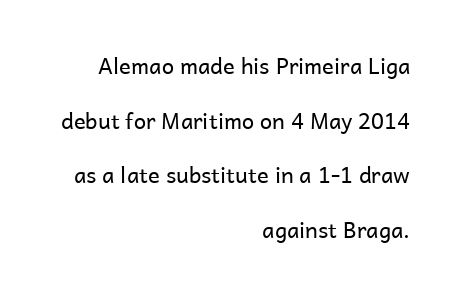
The image shows 22 px text type, upright; set right-aligned, loose line spacing (2.48x), normal letter spacing, not underlined.
